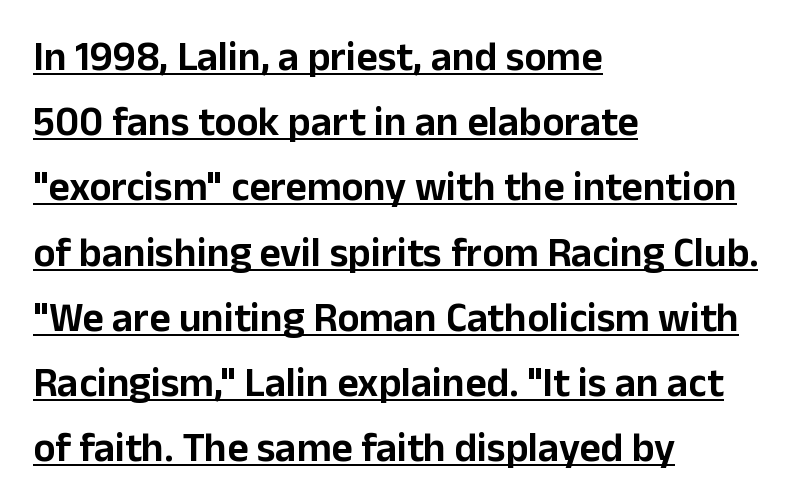
{"serif": "no", "italic": "no", "width": "normal", "stroke_contrast": "low", "x_height": "medium", "monospaced": "no", "underline": "yes", "align": "left", "line_spacing": "normal", "line_spacing_ratio": 1.59, "letter_spacing": "normal", "letter_spacing_em": 0.0, "glyph_px": 41}
